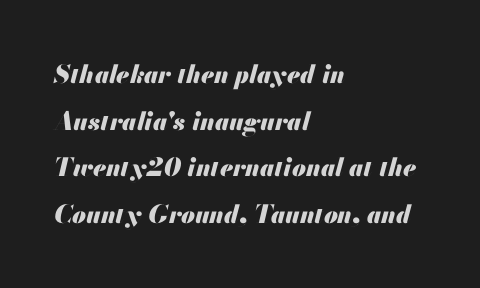
Q: Is the text bold? A: Yes.
Q: Is the text italic (slanted)? A: Yes, it leans right by about 13 degrees.
Q: Is the text underlined? A: No.
Q: How is the paragraph aligned? A: Left-aligned.
Q: Is the spacing between letters normal or unusually wide? A: Normal.
